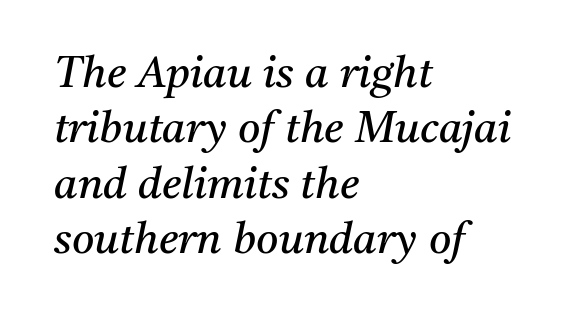
{"serif": "yes", "italic": "yes", "lean": "right", "slant_degrees": 11, "bold": "no", "weight": "regular", "width": "normal", "stroke_contrast": "medium", "x_height": "medium", "monospaced": "no", "underline": "no", "align": "left", "line_spacing": "normal", "line_spacing_ratio": 1.29, "letter_spacing": "normal", "letter_spacing_em": 0.0, "glyph_px": 43}
